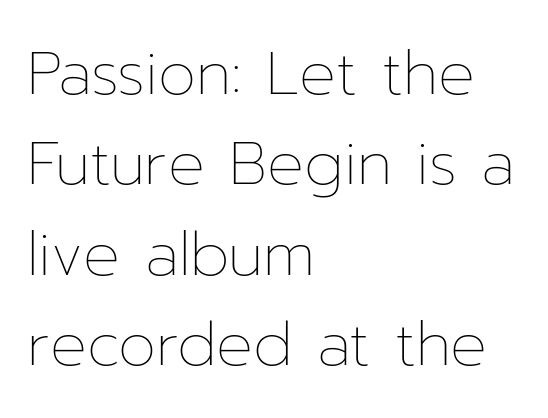
Q: Is the text bold? A: No.
Q: Is the text italic (slanted)? A: No, it is upright.
Q: Is the text underlined? A: No.
Q: How is the paragraph aligned? A: Left-aligned.
Q: Is the spacing between letters normal or unusually wide? A: Normal.
Q: Is the spacing between lines tight, normal or loose? A: Normal.
Q: Width (condensed, normal, or wide)? A: Normal.
Q: Stroke contrast? A: Low.
Q: x-height? A: Medium.
Q: Monospaced? A: No.
